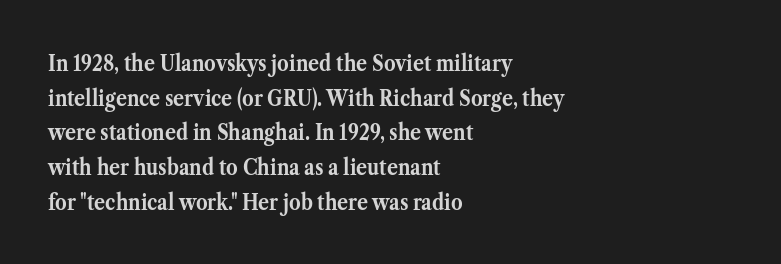
Every stem runs plumb, perpendicular to the baseline. The typesetting leans heavy: a genuine bold. Anything drawn beneath the words? Only blank space. The paragraph shown leans on its left margin. In terms of letterspacing, this is plain default setting. The space between consecutive lines is moderate.
